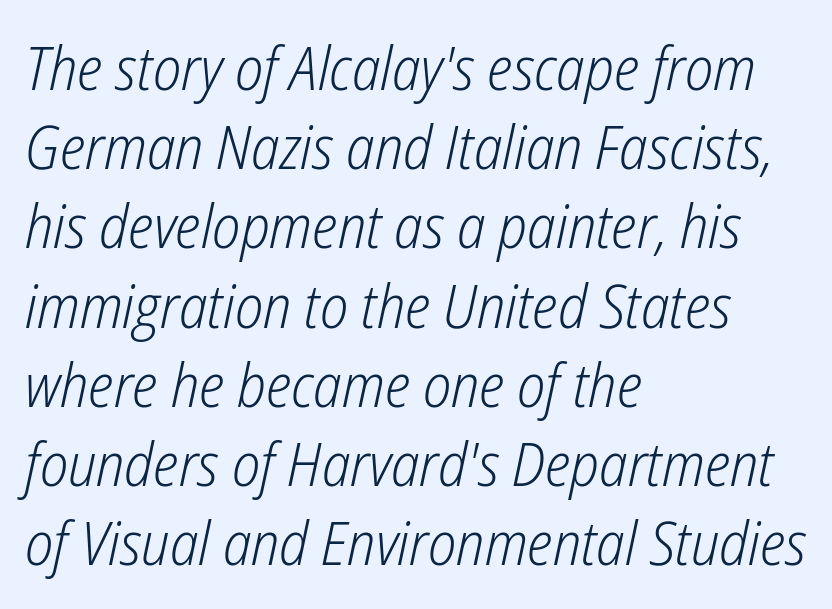
The image shows 60 px light, condensed type, italic (leaning right); set left-aligned, normal line spacing (1.32x), normal letter spacing, not underlined; low stroke contrast and a medium x-height.
